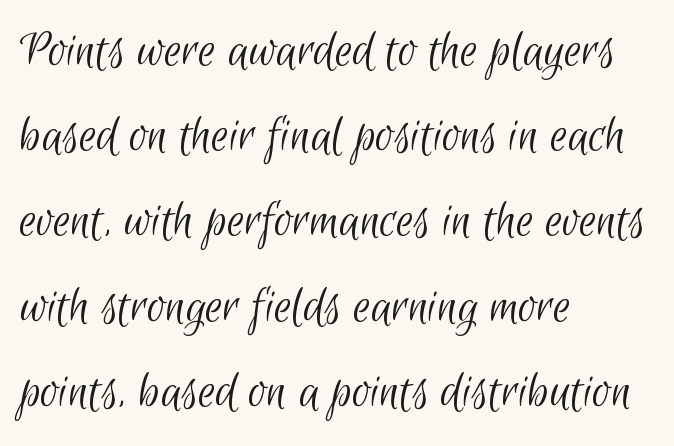
The image shows 55 px light, condensed sans-serif type; set left-aligned, normal line spacing (1.55x), normal letter spacing, not underlined; low stroke contrast and a small x-height.
